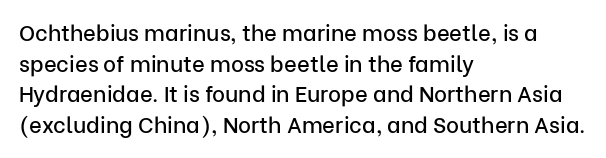
The image shows 22 px text type, upright; set left-aligned, normal line spacing (1.39x), normal letter spacing, not underlined.
